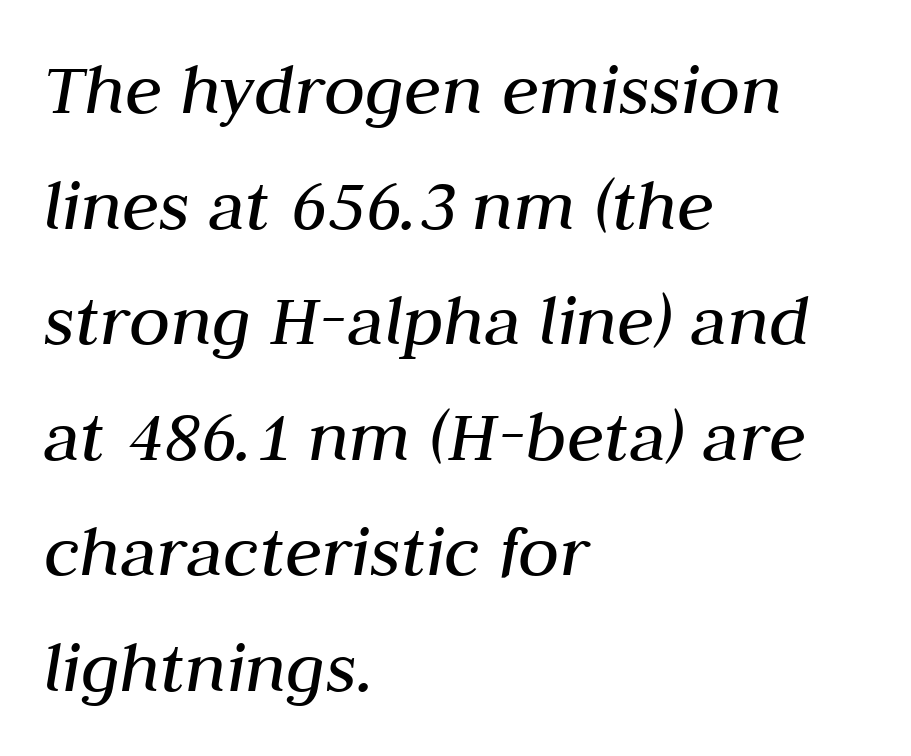
The image shows 76 px regular-weight type, italic (leaning right); set left-aligned, normal line spacing (1.52x), normal letter spacing, not underlined; medium stroke contrast and a medium x-height.
